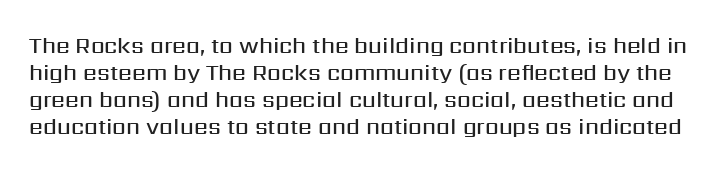
A fair bit of extra ink — the face is semibold, not bold. Rule under the text: the space is simply empty. The font's upright variant was chosen for this text. Caption: standard tracking, unaltered.
